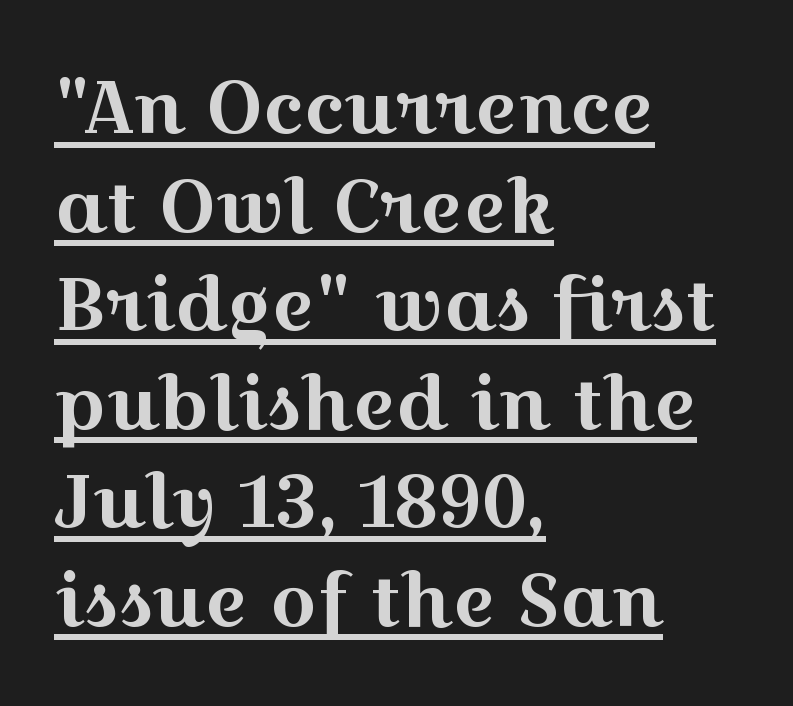
Q: Is the text italic (slanted)? A: No, it is upright.
Q: Is the typeface a serif or a sans-serif typeface? A: Serif.
Q: Is the text underlined? A: Yes.
Q: How is the paragraph aligned? A: Left-aligned.
Q: Is the spacing between letters normal or unusually wide? A: Normal.
Q: Is the spacing between lines tight, normal or loose? A: Normal.
Q: Width (condensed, normal, or wide)? A: Wide.
Q: x-height? A: Medium.
Q: Monospaced? A: No.
